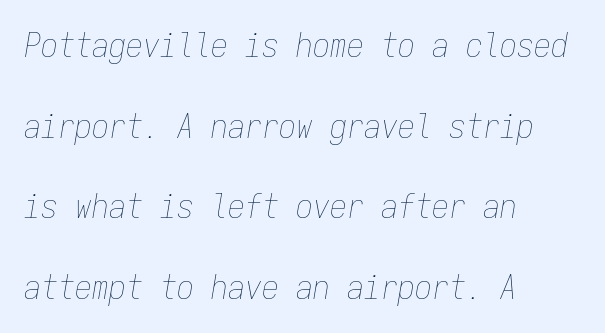
Q: Is the text bold? A: No.
Q: Is the text italic (slanted)? A: Yes, it leans right by about 9 degrees.
Q: Is the text underlined? A: No.
Q: How is the paragraph aligned? A: Left-aligned.
Q: Is the spacing between letters normal or unusually wide? A: Normal.
Q: Is the spacing between lines tight, normal or loose? A: Loose.
Q: Width (condensed, normal, or wide)? A: Condensed.
Q: Stroke contrast? A: Low.
Q: x-height? A: Medium.
Q: Monospaced? A: Yes.
